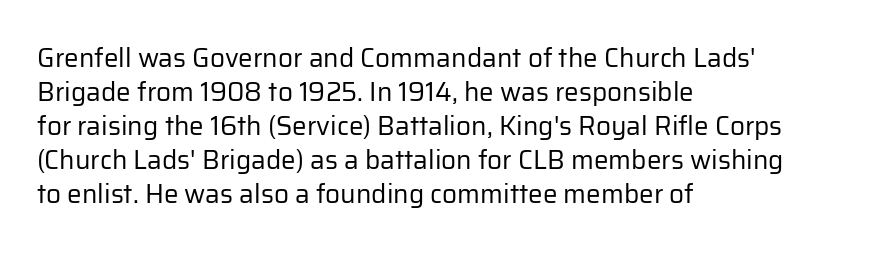
Descenders are the only things crossing below the line. All the whitespace from short lines collects on the right. Characters remain perfectly vertical along every line. The letters sit at their default tracking, neither squeezed nor spread.
